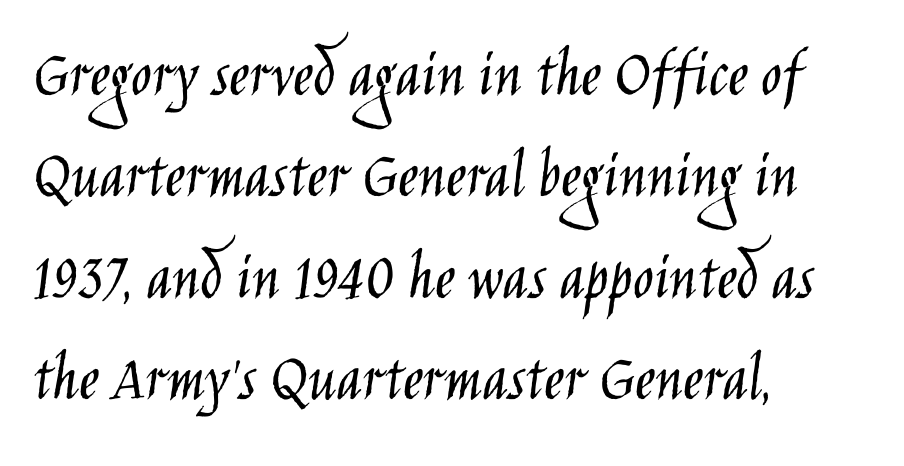
{"serif": "no", "bold": "no", "weight": "light", "width": "condensed", "stroke_contrast": "low", "x_height": "large", "monospaced": "no", "underline": "no", "align": "left", "line_spacing": "normal", "line_spacing_ratio": 1.47, "letter_spacing": "normal", "letter_spacing_em": 0.0, "glyph_px": 69}
